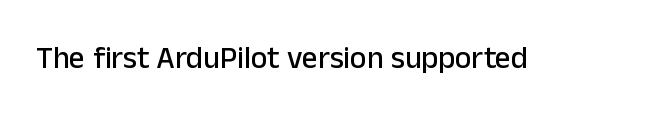
The image shows 31 px sans-serif type, upright; set normal letter spacing, not underlined; low stroke contrast and a medium x-height.
